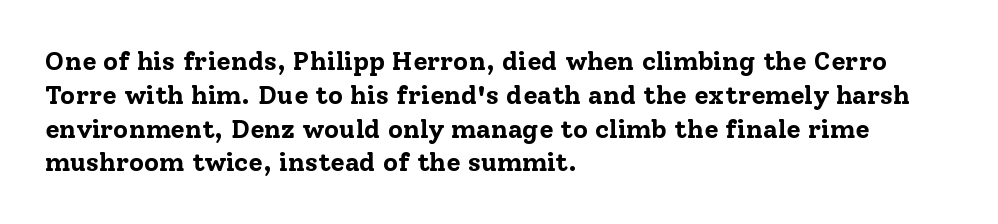
The image shows 26 px bold type, upright; set left-aligned, normal line spacing (1.3x), normal letter spacing, not underlined.
